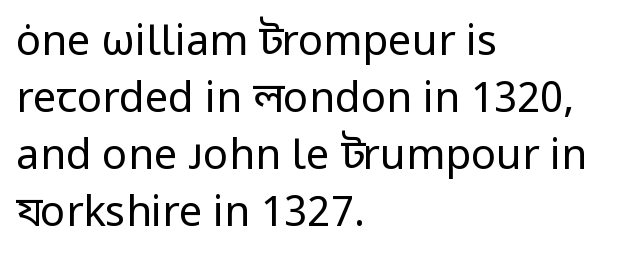
Type style note: lacks serifs. The face looks like a standard text weight, possibly lighter. A roman cut, with each character standing at attention. Inter-character spacing is left at the font's built-in metrics.
